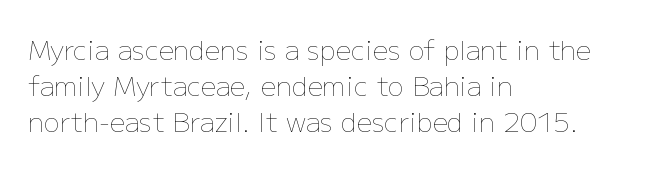
The image shows 27 px text type, upright; set left-aligned, normal line spacing (1.34x), normal letter spacing, not underlined.
